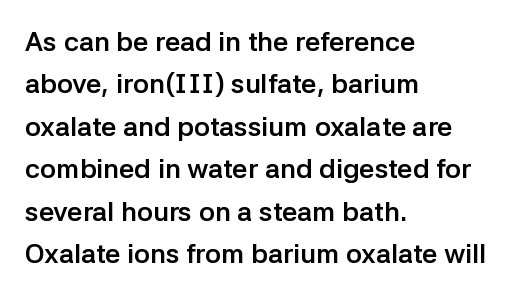
The image shows 27 px bold type, upright; set left-aligned, normal line spacing (1.57x), normal letter spacing, not underlined.
